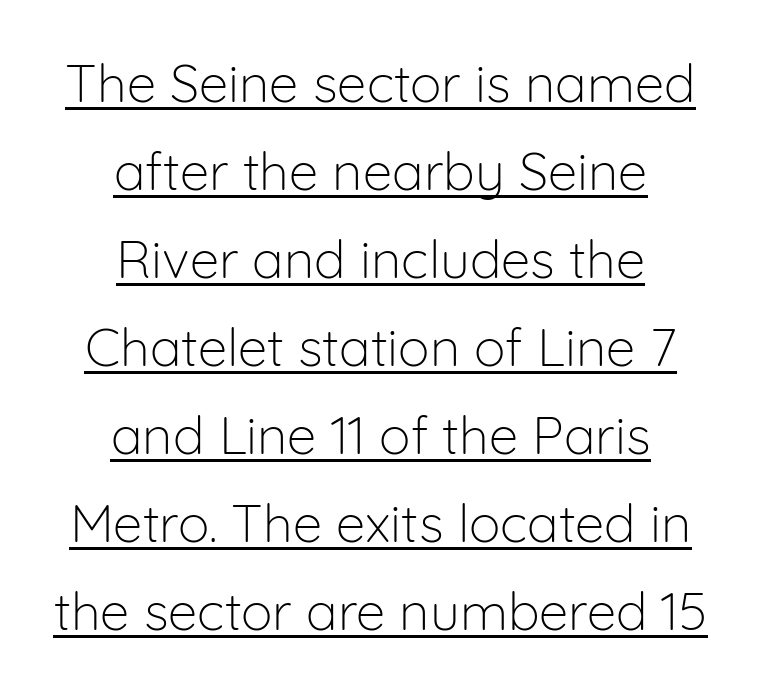
Q: Is the text bold? A: No.
Q: Is the text italic (slanted)? A: No, it is upright.
Q: Is the typeface a serif or a sans-serif typeface? A: Sans-serif.
Q: Is the text underlined? A: Yes.
Q: How is the paragraph aligned? A: Centered.
Q: Is the spacing between letters normal or unusually wide? A: Normal.
Q: Is the spacing between lines tight, normal or loose? A: Normal.
Q: Width (condensed, normal, or wide)? A: Normal.
Q: Stroke contrast? A: Low.
Q: x-height? A: Medium.
Q: Monospaced? A: No.
